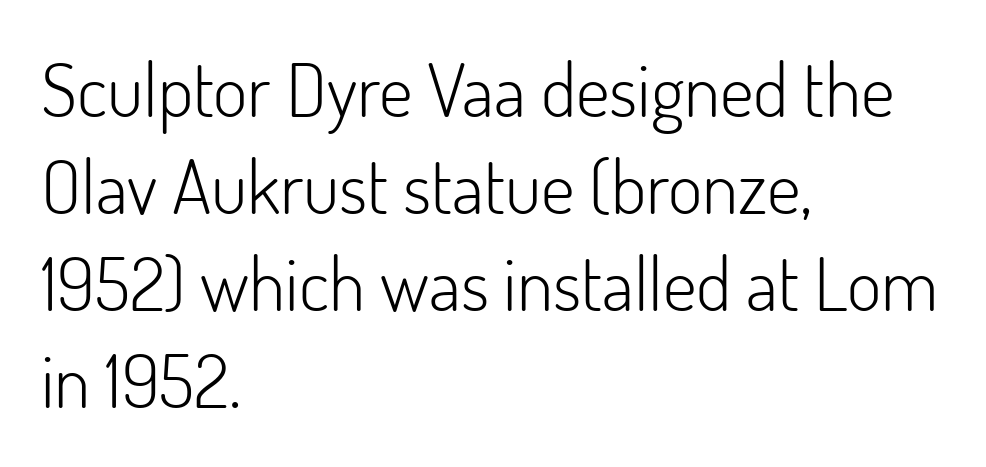
Q: Is the text bold? A: No.
Q: Is the text italic (slanted)? A: No, it is upright.
Q: Is the typeface a serif or a sans-serif typeface? A: Sans-serif.
Q: Is the text underlined? A: No.
Q: How is the paragraph aligned? A: Left-aligned.
Q: Is the spacing between letters normal or unusually wide? A: Normal.
Q: Is the spacing between lines tight, normal or loose? A: Normal.
Q: Width (condensed, normal, or wide)? A: Normal.
Q: Stroke contrast? A: Low.
Q: x-height? A: Small.
Q: Monospaced? A: No.
